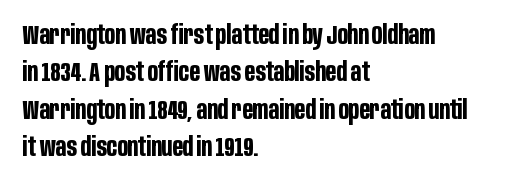
{"italic": "no", "bold": "yes", "underline": "no", "align": "left", "line_spacing": "normal", "line_spacing_ratio": 1.38, "letter_spacing": "normal", "letter_spacing_em": 0.0, "glyph_px": 27}
